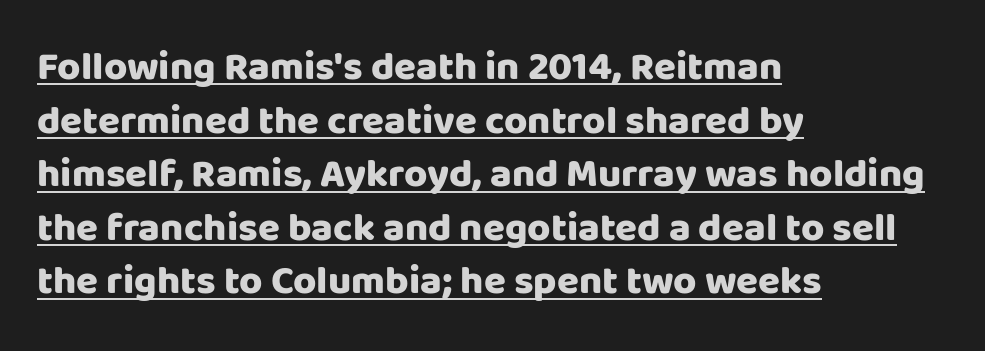
The typesetter chose a ragged-right arrangement here. This is heavy type, rendered in bold. Characters follow at the spacing the type designer built in. Honestly, the underline is the first thing you notice here.
